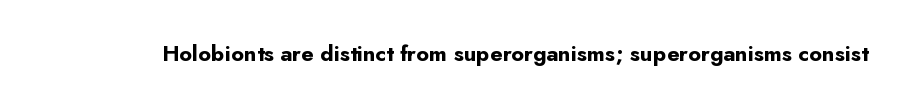
The image shows 22 px bold type, upright; set normal letter spacing, not underlined.
